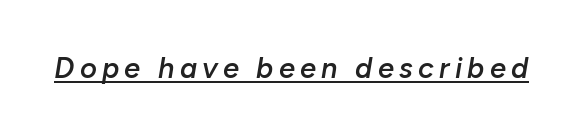
{"italic": "yes", "lean": "right", "slant_degrees": 10, "bold": "semi", "weight": "semibold", "width": "normal", "stroke_contrast": "low", "x_height": "medium", "monospaced": "no", "underline": "yes", "glyph_px": 29}
